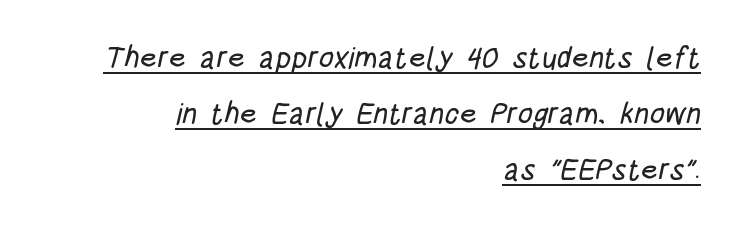
Observe the absence of serifs on each vertical stroke in this sample. Does extra space separate the letters? No, they use regular spacing. Right-aligned paragraph, ragged on the left. You can see a thin bar hugging the bottom of the glyphs. You could not count columns in this text — the font is proportionally spaced.
